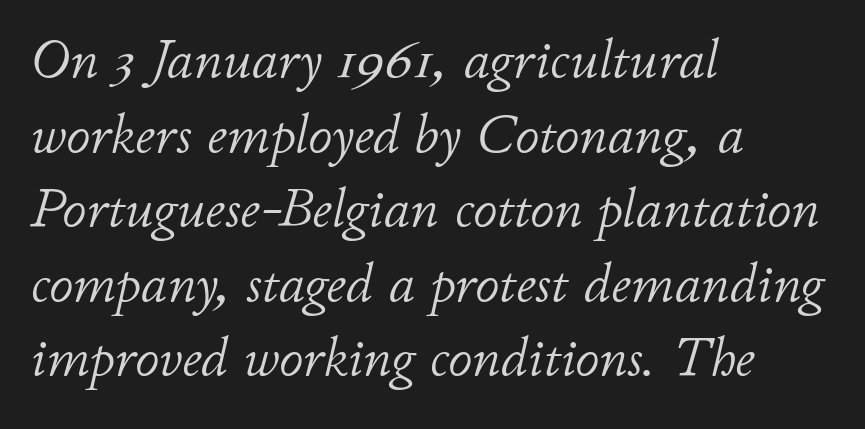
{"italic": "yes", "lean": "right", "slant_degrees": 11, "bold": "no", "weight": "light", "width": "normal", "stroke_contrast": "low", "x_height": "small", "monospaced": "no", "underline": "no", "align": "left", "line_spacing": "normal", "line_spacing_ratio": 1.38, "letter_spacing": "normal", "letter_spacing_em": 0.0, "glyph_px": 54}
